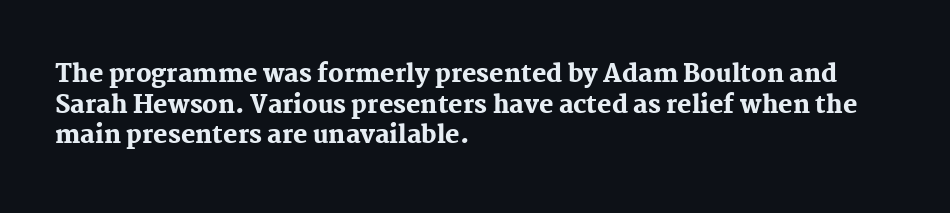
Q: Is the text bold? A: Yes.
Q: Is the text italic (slanted)? A: No, it is upright.
Q: Is the text underlined? A: No.
Q: How is the paragraph aligned? A: Left-aligned.
Q: Is the spacing between letters normal or unusually wide? A: Normal.
Q: Is the spacing between lines tight, normal or loose? A: Normal.
